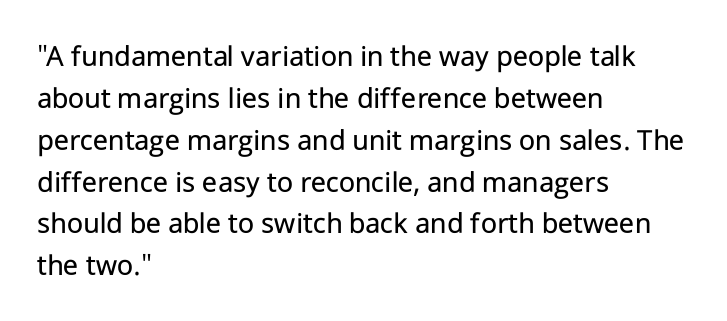
The image shows 31 px regular-weight sans-serif type, upright; set left-aligned, normal line spacing (1.35x), normal letter spacing, not underlined; low stroke contrast and a medium x-height.
